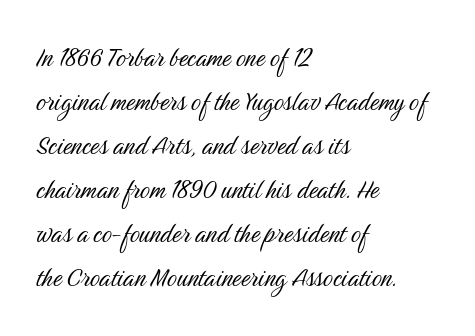
Bold? No — there's no thickening of the strokes. Observe the absence of serifs on each vertical stroke in this sample. Each letter keeps its own natural width here, so spacing adapts to shape. The baseline area is clear. Notice how descenders clear the ascenders below comfortably — that's standard leading.
